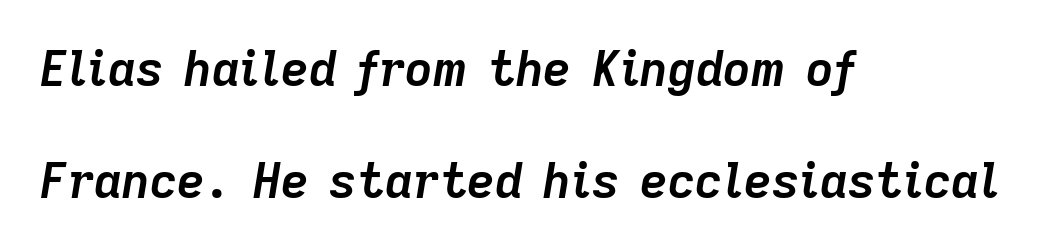
{"italic": "yes", "lean": "right", "slant_degrees": 9, "bold": "yes", "weight": "semibold", "width": "normal", "stroke_contrast": "low", "x_height": "medium", "monospaced": "no", "underline": "no", "align": "left", "line_spacing": "loose", "line_spacing_ratio": 2.34, "letter_spacing": "normal", "letter_spacing_em": 0.0, "glyph_px": 48}
